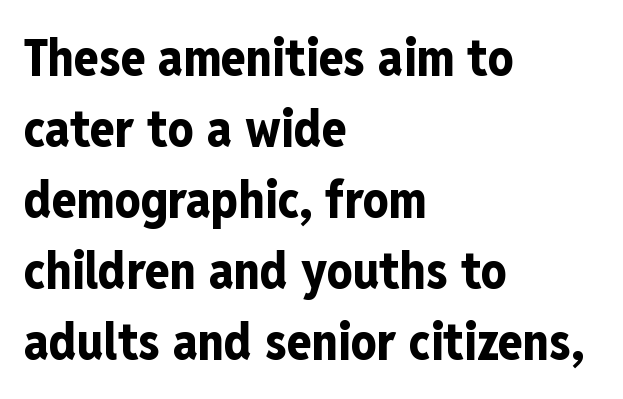
The image shows 51 px bold, condensed sans-serif type, upright; set left-aligned, normal line spacing (1.39x), normal letter spacing, not underlined; low stroke contrast and a medium x-height.
